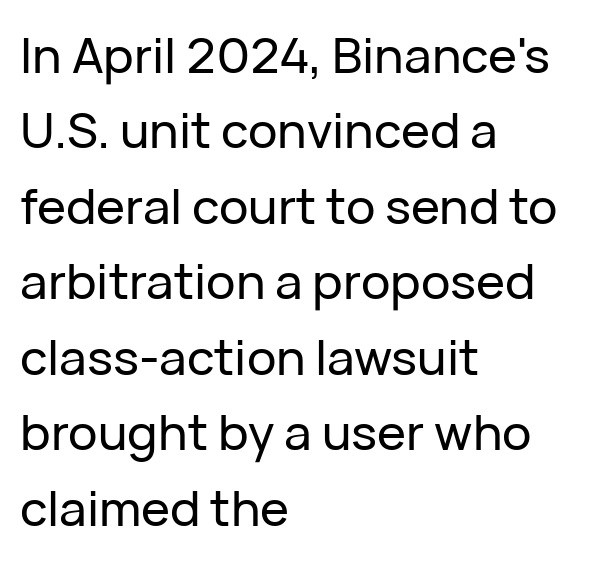
There is no visible air inserted between adjacent glyphs. The characters display no serif detailing; their extremities are plain. Decoration check: the copy has no underline. The line-height multiplier appears to be the usual default.
